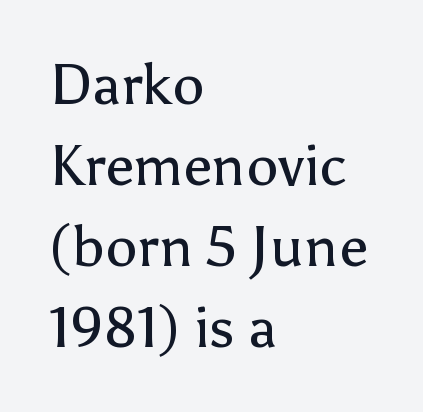
{"serif": "no", "italic": "no", "bold": "no", "weight": "regular", "width": "normal", "stroke_contrast": "low", "x_height": "medium", "monospaced": "no", "underline": "no", "align": "left", "line_spacing": "normal", "line_spacing_ratio": 1.42, "letter_spacing": "normal", "letter_spacing_em": 0.0, "glyph_px": 57}
